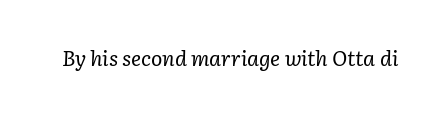
{"italic": "yes", "lean": "right", "slant_degrees": 3, "bold": "no", "underline": "no", "letter_spacing": "normal", "letter_spacing_em": 0.0, "glyph_px": 21}
